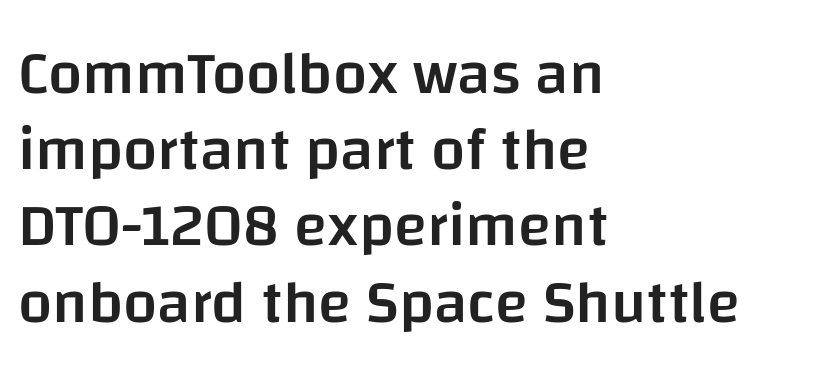
Q: Is the text bold? A: Semi-bold.
Q: Is the text italic (slanted)? A: No, it is upright.
Q: Is the typeface a serif or a sans-serif typeface? A: Sans-serif.
Q: Is the text underlined? A: No.
Q: How is the paragraph aligned? A: Left-aligned.
Q: Is the spacing between letters normal or unusually wide? A: Normal.
Q: Is the spacing between lines tight, normal or loose? A: Normal.
Q: Width (condensed, normal, or wide)? A: Normal.
Q: Stroke contrast? A: Low.
Q: x-height? A: Large.
Q: Monospaced? A: No.
